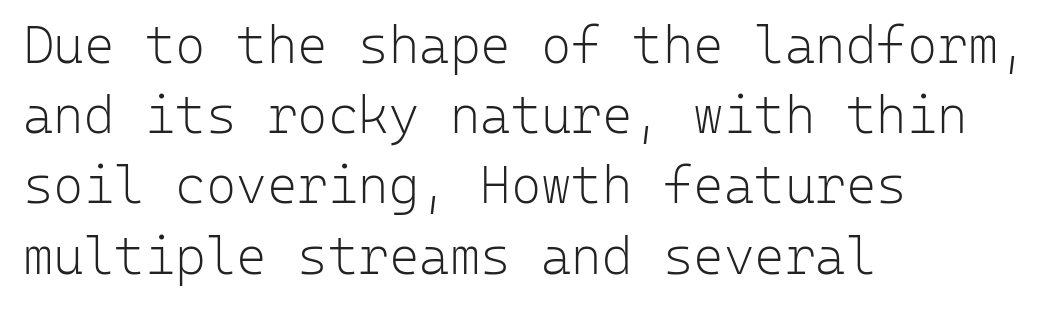
Q: Is the text bold? A: No.
Q: Is the text italic (slanted)? A: No, it is upright.
Q: Is the typeface a serif or a sans-serif typeface? A: Sans-serif.
Q: Is the text underlined? A: No.
Q: How is the paragraph aligned? A: Left-aligned.
Q: Is the spacing between letters normal or unusually wide? A: Normal.
Q: Is the spacing between lines tight, normal or loose? A: Normal.
Q: Width (condensed, normal, or wide)? A: Normal.
Q: Stroke contrast? A: Low.
Q: x-height? A: Medium.
Q: Monospaced? A: Yes.
